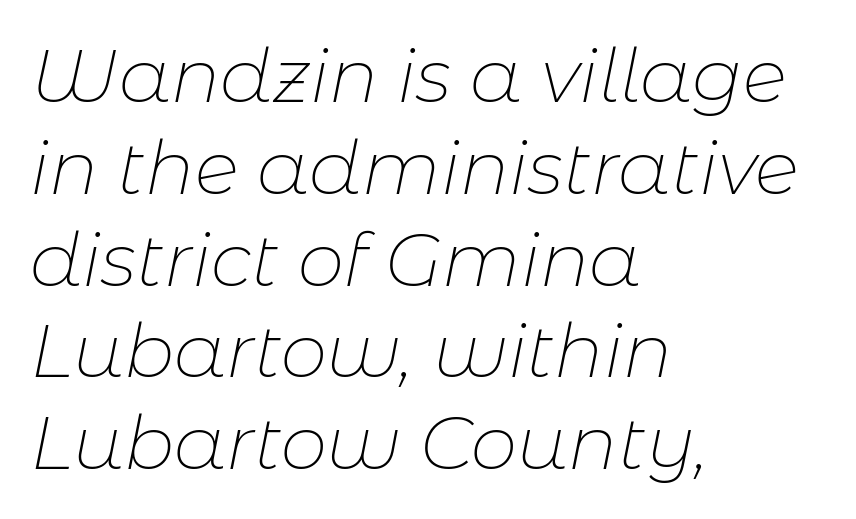
{"italic": "yes", "lean": "right", "slant_degrees": 11, "bold": "no", "weight": "thin", "width": "normal", "stroke_contrast": "low", "x_height": "medium", "monospaced": "no", "underline": "no", "align": "left", "line_spacing_ratio": 1.24, "letter_spacing": "normal", "letter_spacing_em": 0.0, "glyph_px": 74}
